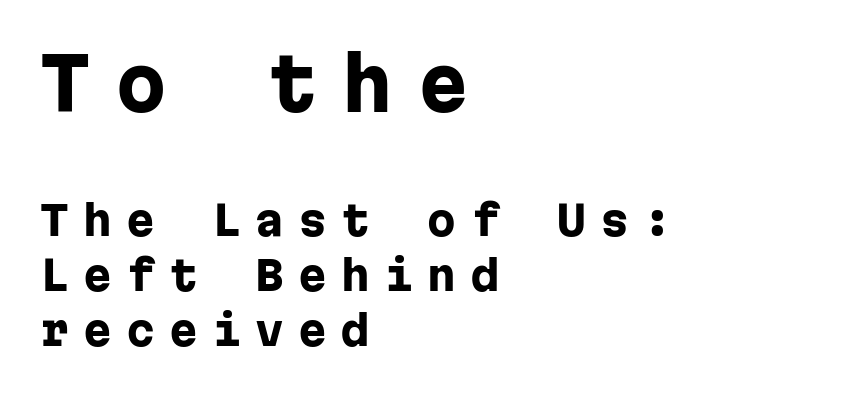
The image shows 72 px heavy sans-serif type, upright, monospaced; set left-aligned, normal line spacing (1.35x), unusually wide letter spacing (+0.35 em), not underlined; the first (top) block is 1.76x larger; low stroke contrast and a medium x-height.
